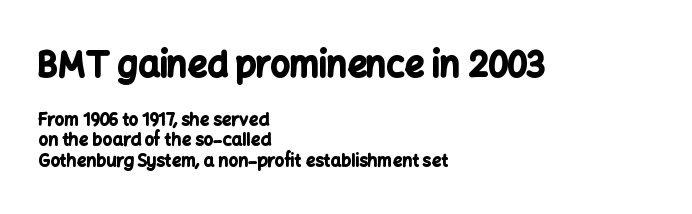
The image shows 34 px bold sans-serif type, upright; set left-aligned, line spacing 1.2x, normal letter spacing, not underlined; the first (top) block is 2.0x larger; low stroke contrast and a medium x-height.
